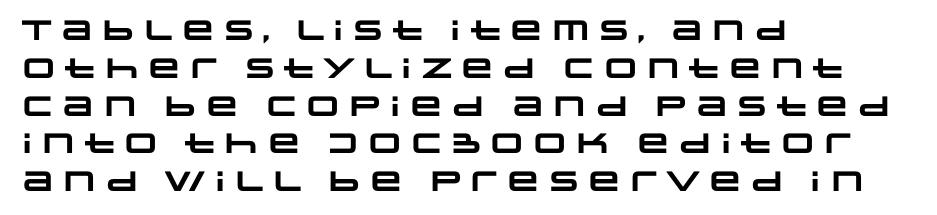
Q: Is the text bold? A: Yes.
Q: Is the typeface a serif or a sans-serif typeface? A: Sans-serif.
Q: Is the text underlined? A: No.
Q: How is the paragraph aligned? A: Left-aligned.
Q: Is the spacing between letters normal or unusually wide? A: Normal.
Q: Is the spacing between lines tight, normal or loose? A: Normal.
Q: Width (condensed, normal, or wide)? A: Wide.
Q: Stroke contrast? A: Low.
Q: x-height? A: Large.
Q: Monospaced? A: No.
